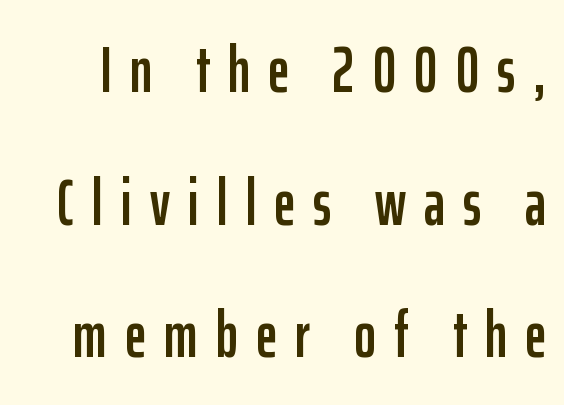
{"serif": "no", "italic": "no", "width": "condensed", "stroke_contrast": "low", "x_height": "medium", "monospaced": "no", "underline": "no", "line_spacing": "loose", "line_spacing_ratio": 2.04, "letter_spacing": "wide", "letter_spacing_em": 0.28, "glyph_px": 65}
